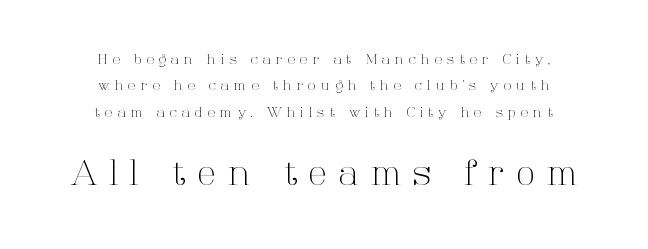
{"serif": "yes", "italic": "no", "bold": "no", "weight": "light", "width": "normal", "stroke_contrast": "high", "x_height": "medium", "monospaced": "no", "underline": "no", "align": "center", "line_spacing_ratio": 1.88, "letter_spacing": "wide", "letter_spacing_em": 0.36, "larger_block": "second", "size_ratio": 2.43, "glyph_px": 34}
